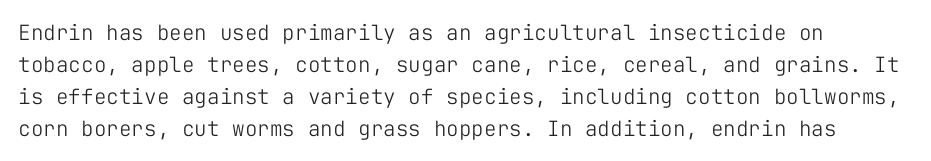
The image shows 21 px text type, upright; set normal line spacing (1.52x), normal letter spacing, not underlined.
